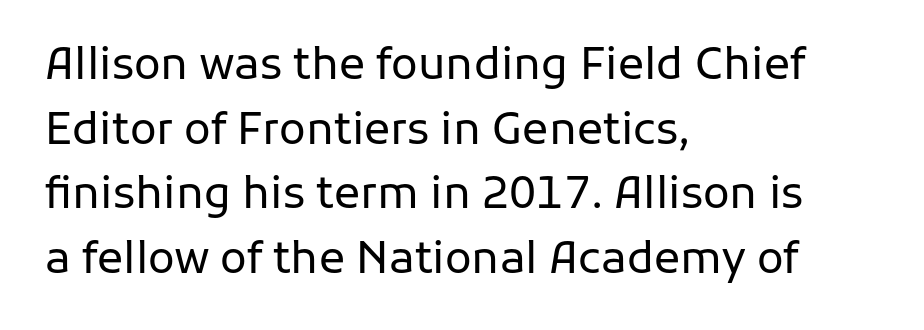
Q: Is the text bold? A: No.
Q: Is the text italic (slanted)? A: No, it is upright.
Q: Is the typeface a serif or a sans-serif typeface? A: Sans-serif.
Q: Is the text underlined? A: No.
Q: How is the paragraph aligned? A: Left-aligned.
Q: Is the spacing between letters normal or unusually wide? A: Normal.
Q: Is the spacing between lines tight, normal or loose? A: Normal.
Q: Width (condensed, normal, or wide)? A: Normal.
Q: Stroke contrast? A: Low.
Q: x-height? A: Medium.
Q: Monospaced? A: No.
